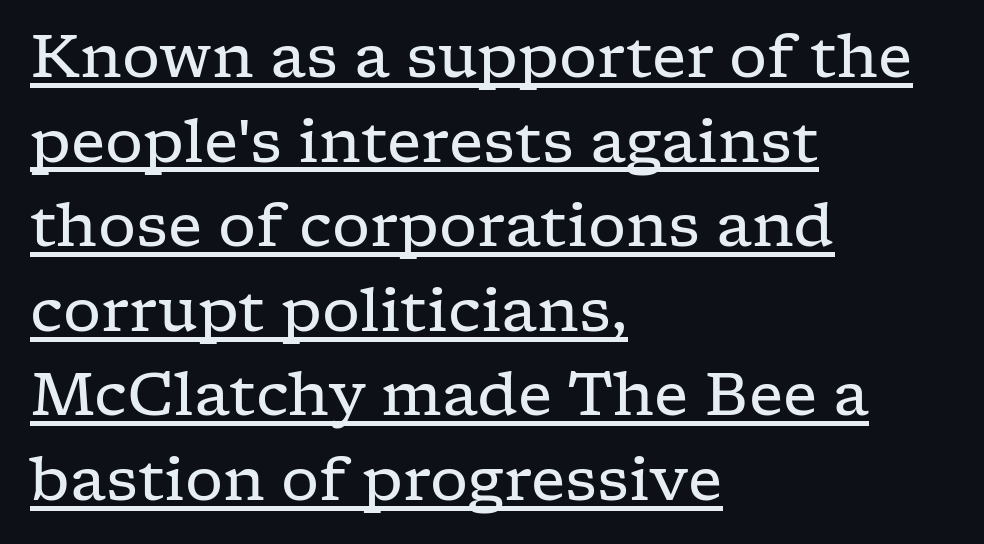
Between one letter and the next there's only the usual sliver of space. The passage shown is not bold in any degree. Examine the stroke ends and you'll spot serifs. Here the designer chose a conventional face with non-uniform glyph widths. The lines in this sample share a left origin and differ only in where they stop. Every character sits straight up, as roman type does.
